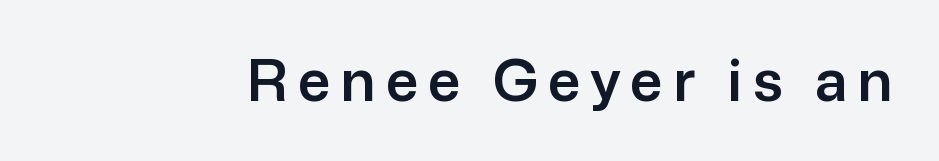
The image shows 57 px sans-serif type, upright; set not underlined; low stroke contrast and a medium x-height.
